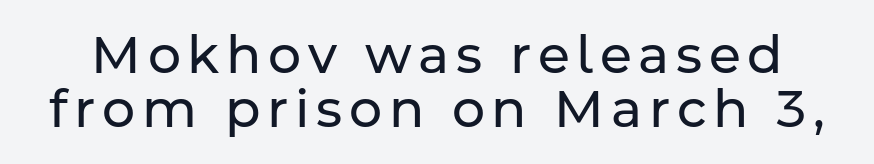
The image shows 52 px regular-weight sans-serif type, upright; set tight line spacing (1.04x), not underlined; low stroke contrast and a medium x-height.
